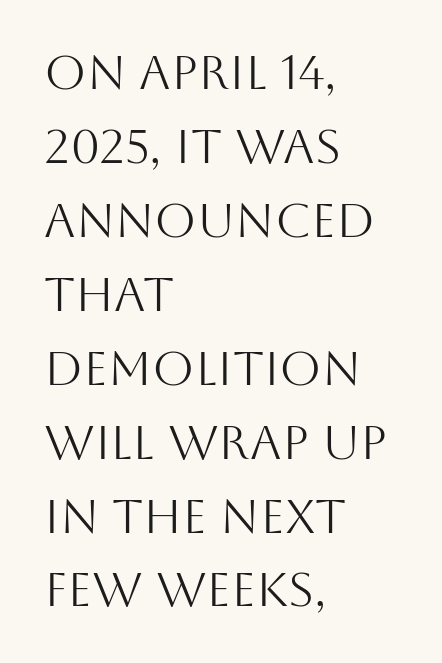
{"serif": "no", "italic": "no", "bold": "no", "weight": "light", "width": "normal", "stroke_contrast": "medium", "x_height": "large", "monospaced": "no", "underline": "no", "align": "left", "line_spacing": "normal", "line_spacing_ratio": 1.54, "letter_spacing": "normal", "letter_spacing_em": 0.0, "glyph_px": 48}
